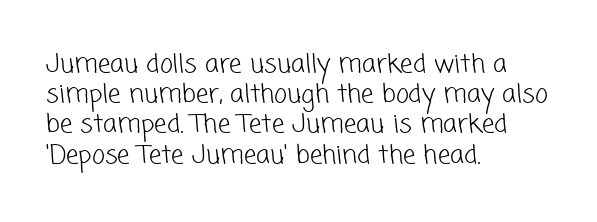
The image shows 25 px text type; set left-aligned, line spacing 1.21x, normal letter spacing, not underlined.
